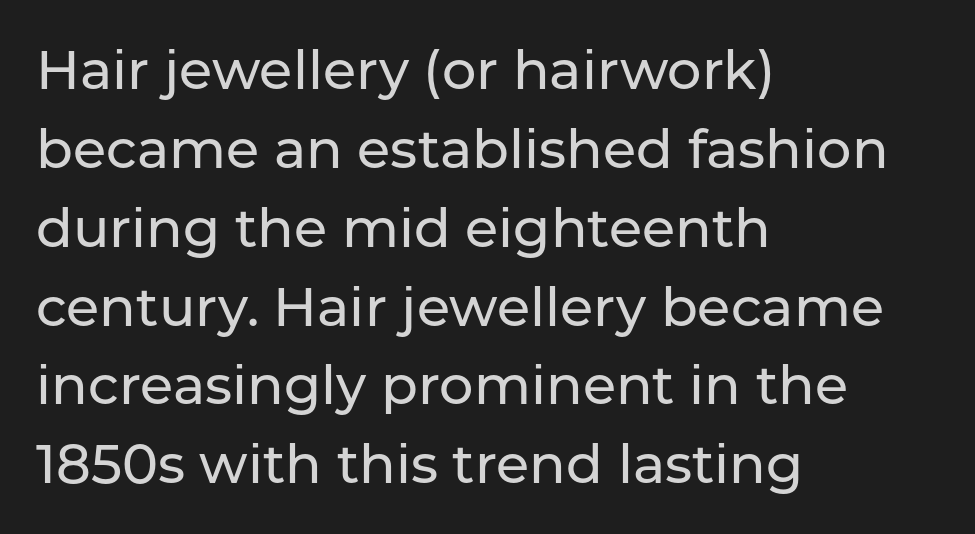
{"serif": "no", "italic": "no", "width": "normal", "stroke_contrast": "low", "x_height": "medium", "monospaced": "no", "underline": "no", "align": "left", "line_spacing": "normal", "line_spacing_ratio": 1.46, "letter_spacing": "normal", "letter_spacing_em": 0.0, "glyph_px": 54}
